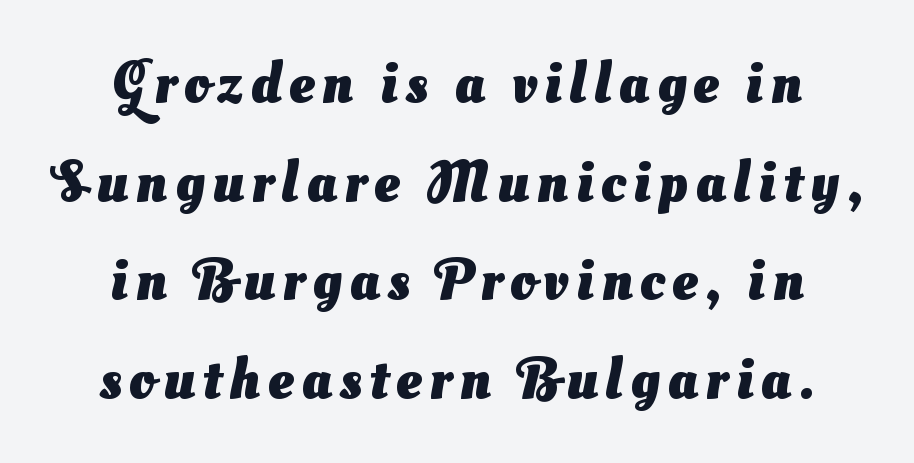
{"serif": "no", "bold": "yes", "weight": "heavy", "width": "normal", "stroke_contrast": "medium", "x_height": "small", "monospaced": "no", "underline": "no", "align": "center", "line_spacing": "normal", "line_spacing_ratio": 1.7, "glyph_px": 58}
